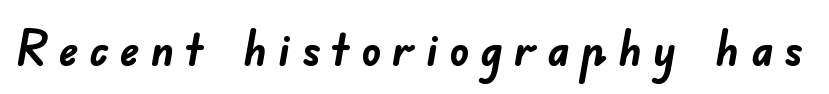
{"serif": "no", "bold": "yes", "weight": "semibold", "width": "normal", "stroke_contrast": "low", "x_height": "small", "monospaced": "no", "underline": "no", "letter_spacing": "wide", "letter_spacing_em": 0.22, "glyph_px": 49}
